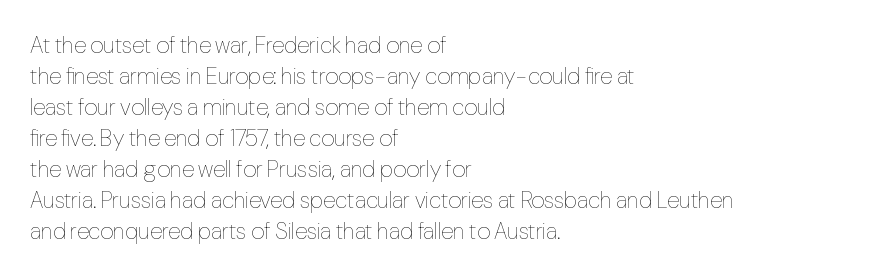
Posture: upright roman. The ragged edge is on the right, which tells us the setting is flush left. Reading down the column, the eye jumps a familiar distance to each next line. The specimen omits any rule beneath the text block's lines. The face looks like a standard text weight, possibly lighter.
